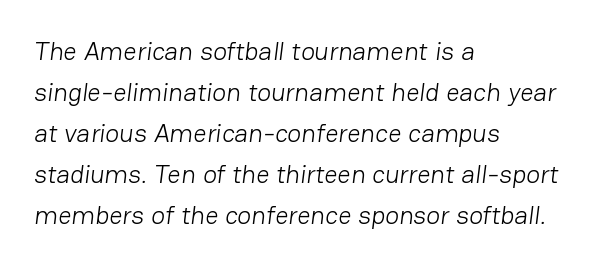
Layout note: lines flush left. Stroke mass is kept to a normal reading level or below. Each word holds together tightly as a unit, with standard inter-letter gaps. The passage shown stacks its lines at a standard gap.
